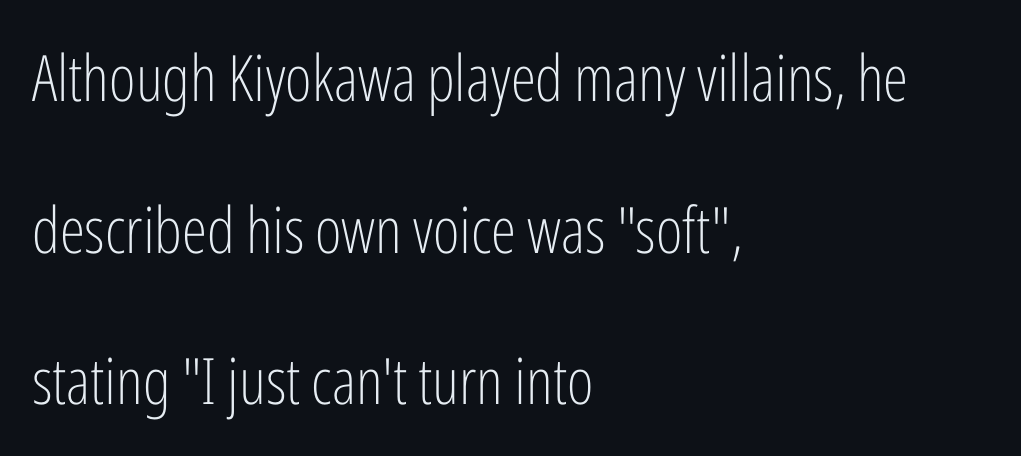
{"serif": "no", "italic": "no", "bold": "no", "weight": "light", "width": "condensed", "stroke_contrast": "low", "x_height": "medium", "monospaced": "no", "underline": "no", "align": "left", "line_spacing": "loose", "line_spacing_ratio": 2.37, "letter_spacing": "normal", "letter_spacing_em": 0.0, "glyph_px": 64}
